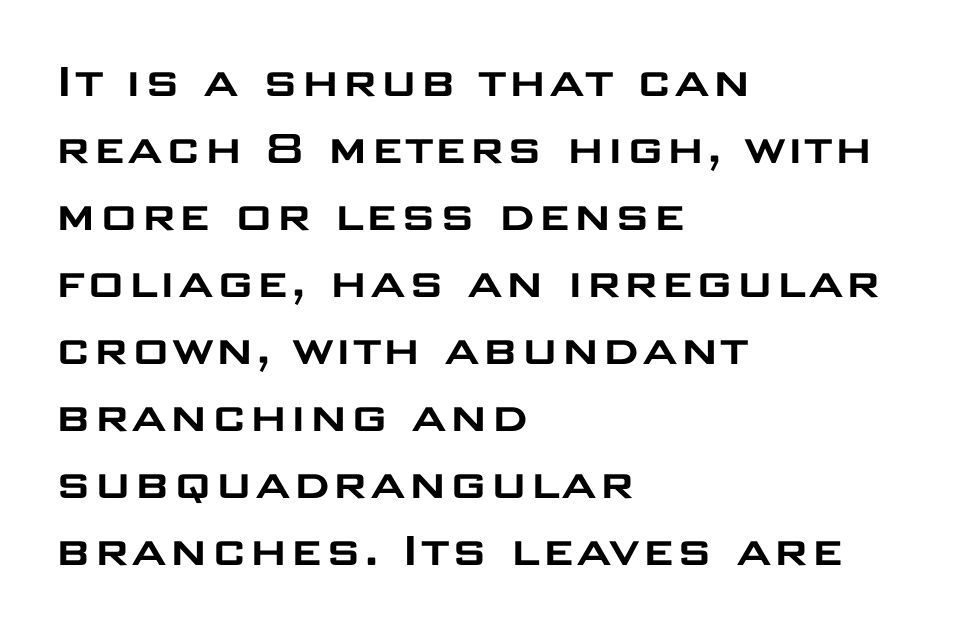
The image shows 54 px wide sans-serif type, upright; set left-aligned, line spacing 1.24x, normal letter spacing, not underlined; low stroke contrast and a large x-height.
